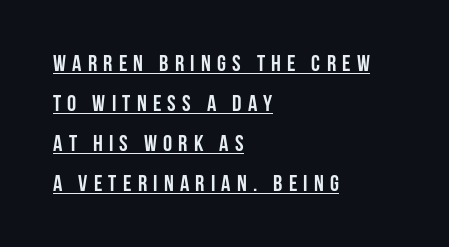
Q: Is the text bold? A: Yes.
Q: Is the text italic (slanted)? A: No, it is upright.
Q: Is the text underlined? A: Yes.
Q: How is the paragraph aligned? A: Left-aligned.
Q: Is the spacing between letters normal or unusually wide? A: Unusually wide.
